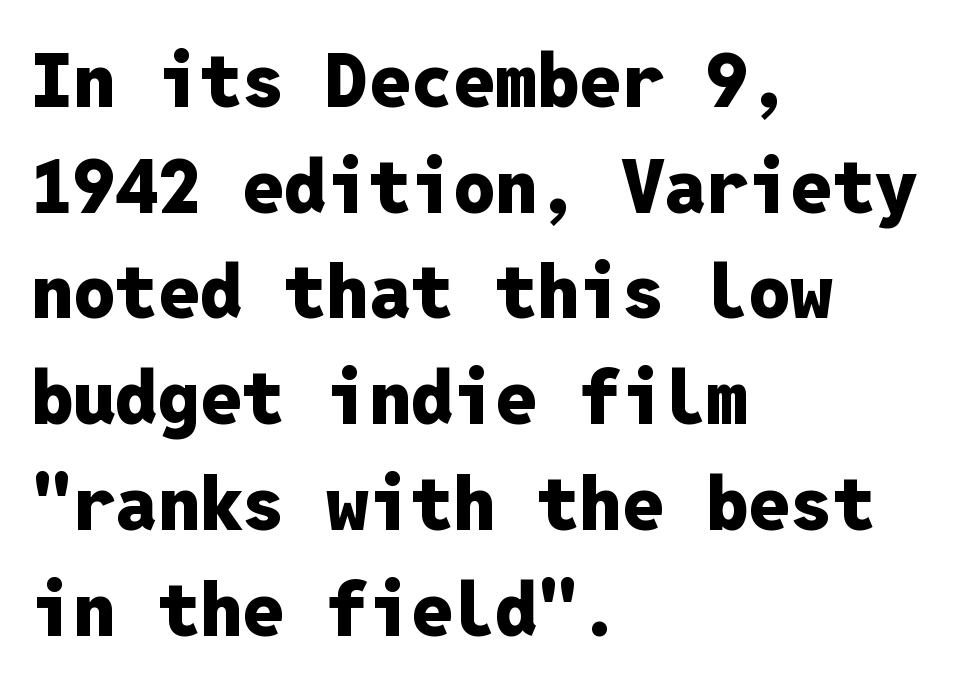
Between one letter and the next there's only the usual sliver of space. Serifs: no, the terminals of the letterforms are clean. Does the leading feel generous? No, just average. A classic flush-left, rag-right setting is used for this passage. Any mark beneath the type? The region is blank.
